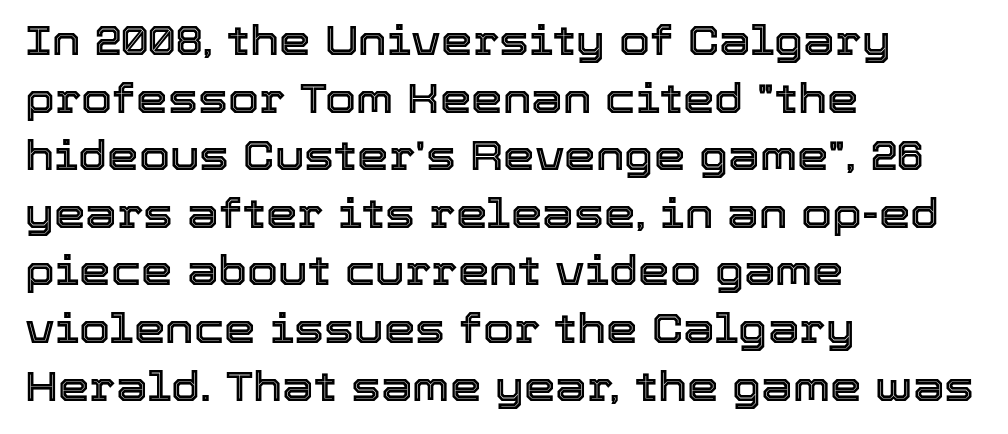
The passage shown is not underscored anywhere. Nothing unusual about the tracking: characters are spaced as the font intends. Is this a fixed-width face? No — the glyphs have proportional, varying widths. These lines sit exactly where default settings would place them.
